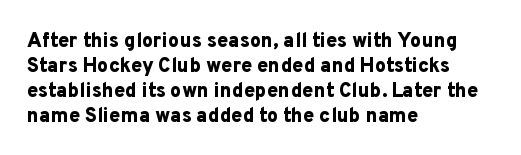
The image shows 20 px bold type, upright; set left-aligned, normal line spacing (1.25x), normal letter spacing, not underlined.
